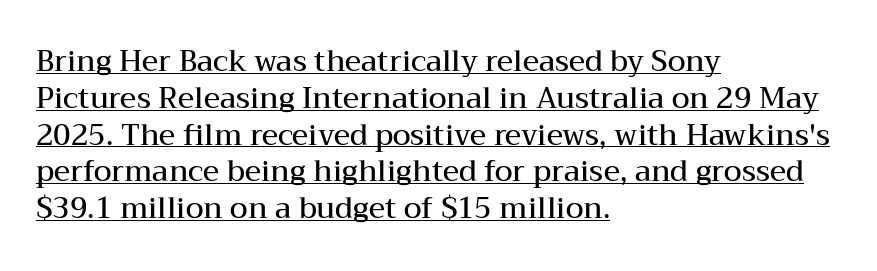
Q: Is the text bold? A: Semi-bold.
Q: Is the text italic (slanted)? A: No, it is upright.
Q: Is the typeface a serif or a sans-serif typeface? A: Serif.
Q: Is the text underlined? A: Yes.
Q: How is the paragraph aligned? A: Left-aligned.
Q: Is the spacing between letters normal or unusually wide? A: Normal.
Q: Is the spacing between lines tight, normal or loose? A: Normal.
Q: Width (condensed, normal, or wide)? A: Wide.
Q: Stroke contrast? A: Medium.
Q: x-height? A: Medium.
Q: Monospaced? A: No.
